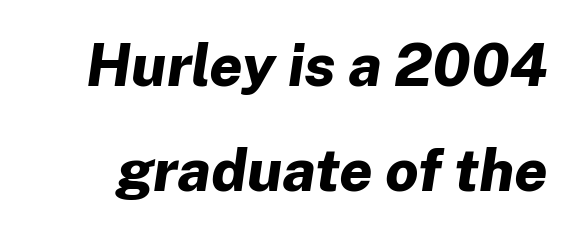
{"italic": "yes", "lean": "right", "slant_degrees": 8, "bold": "yes", "weight": "bold", "width": "normal", "stroke_contrast": "low", "x_height": "medium", "monospaced": "no", "underline": "no", "line_spacing_ratio": 1.78, "letter_spacing": "normal", "letter_spacing_em": 0.0, "glyph_px": 59}
